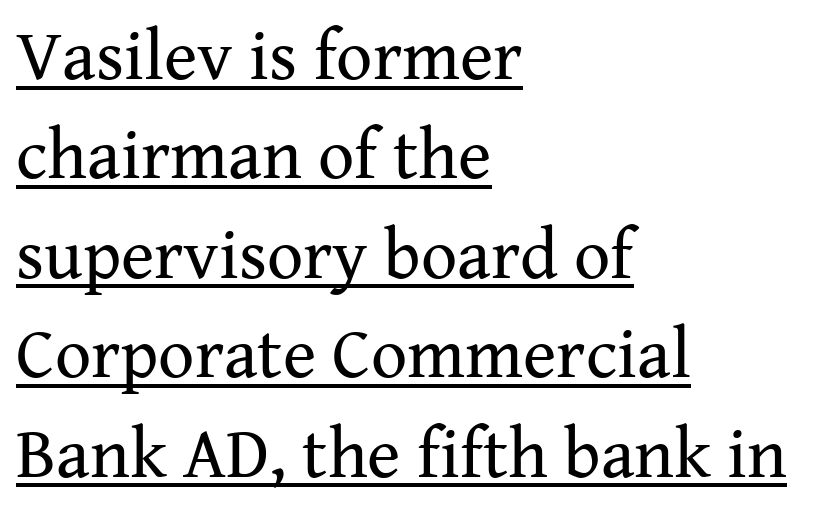
The letters advance in unequal steps, a hallmark of proportional type. The specimen reads as upright at a glance. To sum up the face: it has serifs. The passage shown is not bold in any degree. A typesetter would call this leading conventional body-copy spacing. A typesetter would call this zero additional tracking.
